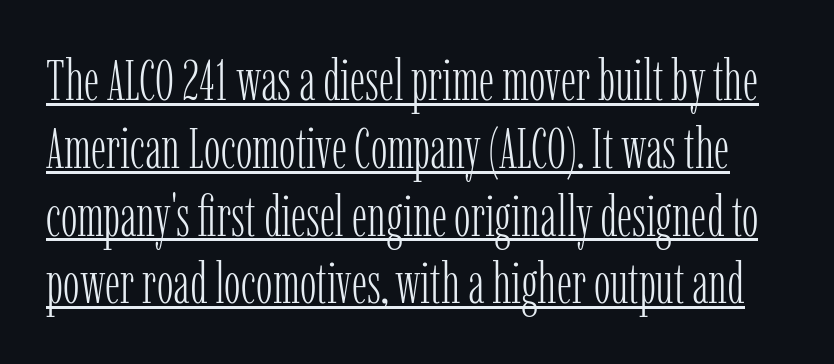
The image shows 56 px light, condensed serif type, upright; set line spacing 1.21x, normal letter spacing, underlined; low stroke contrast and a medium x-height.
